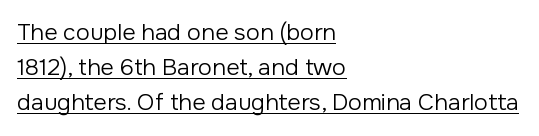
Q: Is the text bold? A: No.
Q: Is the text italic (slanted)? A: No, it is upright.
Q: Is the text underlined? A: Yes.
Q: How is the paragraph aligned? A: Left-aligned.
Q: Is the spacing between letters normal or unusually wide? A: Normal.
Q: Is the spacing between lines tight, normal or loose? A: Normal.
